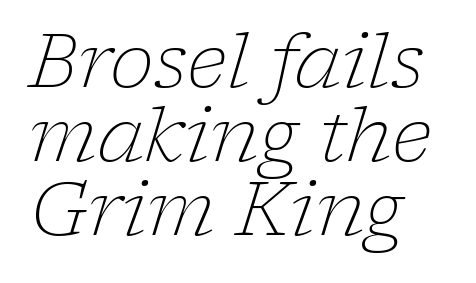
Stems here are at most as thick as an everyday book face. You could barely slide anything between these rows. Here the designer chose a conventional face with non-uniform glyph widths. Just letters on the line, the space beneath them empty. Here the glyphs are tracked normally, forming tight word shapes.
